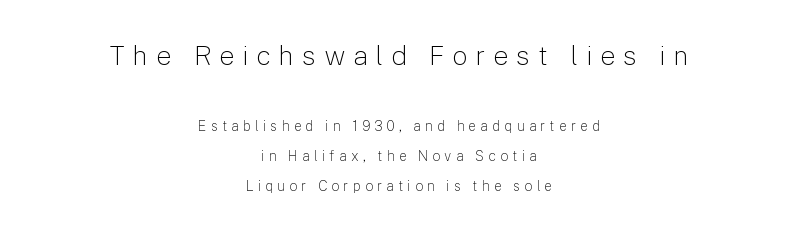
{"italic": "no", "bold": "no", "underline": "no", "align": "center", "line_spacing": "loose", "line_spacing_ratio": 2.13, "letter_spacing": "wide", "letter_spacing_em": 0.29, "larger_block": "first", "size_ratio": 1.93, "glyph_px": 27}
